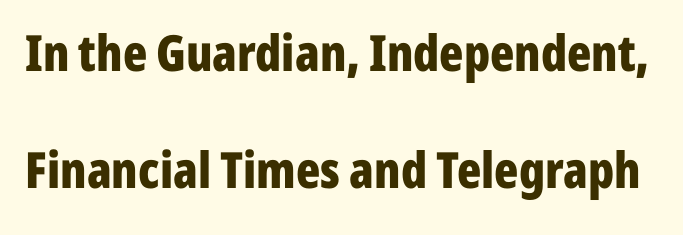
I'd describe the lettering as bold — thick and assertive. Every character sits straight up, as roman type does. Is this a fixed-width face? No — the glyphs have proportional, varying widths. In terms of letterspacing, this is plain default setting. Each letter's strokes conclude bluntly, with no projecting serifs.
